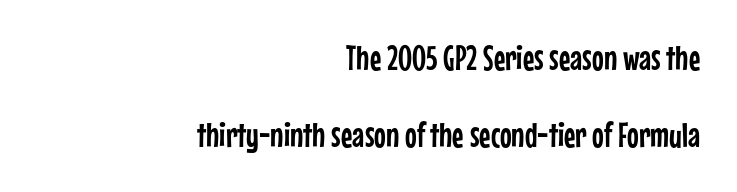
Q: Is the text italic (slanted)? A: No, it is upright.
Q: Is the typeface a serif or a sans-serif typeface? A: Sans-serif.
Q: Is the text underlined? A: No.
Q: How is the paragraph aligned? A: Right-aligned.
Q: Is the spacing between letters normal or unusually wide? A: Normal.
Q: Is the spacing between lines tight, normal or loose? A: Loose.
Q: Width (condensed, normal, or wide)? A: Condensed.
Q: Stroke contrast? A: Low.
Q: x-height? A: Medium.
Q: Monospaced? A: No.
